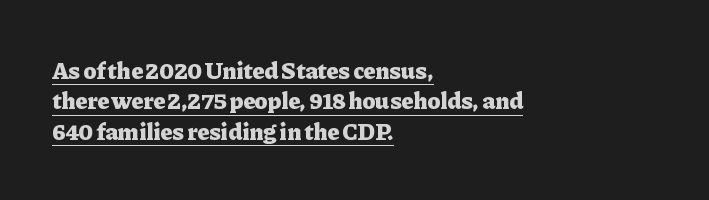
{"italic": "no", "bold": "yes", "underline": "yes", "align": "left", "line_spacing": "normal", "line_spacing_ratio": 1.27, "letter_spacing": "normal", "letter_spacing_em": 0.0, "glyph_px": 24}
